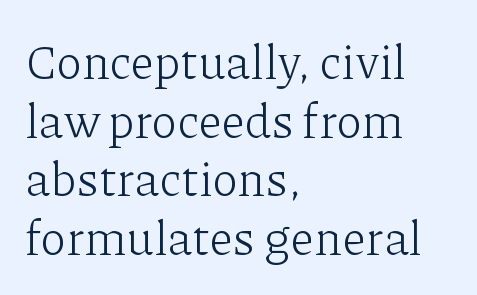
Beneath every word, the page is bare. The lettering holds an erect, upright posture throughout. Ink coverage per letter is moderate at most. If you drew a ruler down the left edge, every line would touch it. This sample has the flowing, uneven cadence of proportional lettering.
